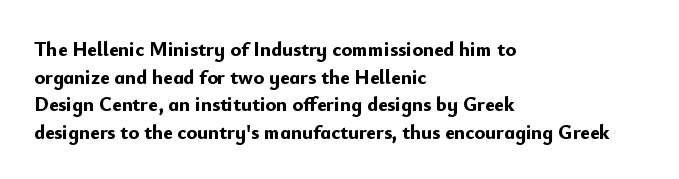
The image shows 20 px bold type, upright; set left-aligned, normal line spacing (1.38x), normal letter spacing, not underlined.
